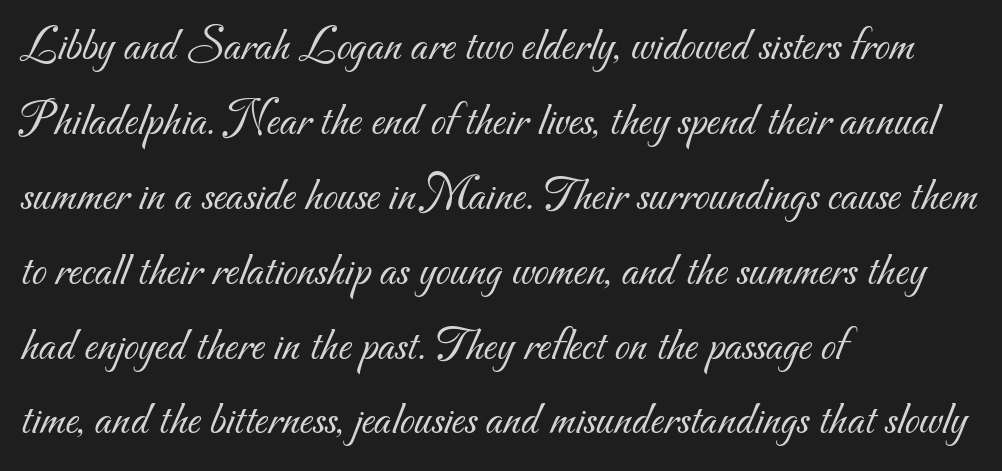
{"serif": "no", "bold": "no", "weight": "light", "width": "normal", "stroke_contrast": "medium", "x_height": "small", "monospaced": "no", "underline": "no", "align": "left", "line_spacing": "normal", "line_spacing_ratio": 1.56, "letter_spacing": "normal", "letter_spacing_em": 0.0, "glyph_px": 48}
